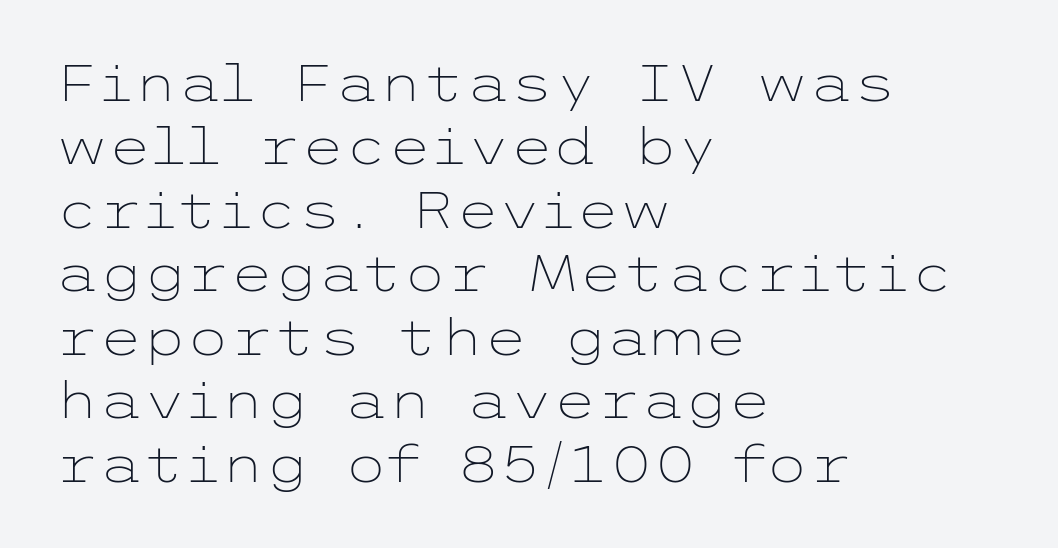
{"serif": "no", "italic": "no", "bold": "no", "weight": "light", "width": "wide", "stroke_contrast": "low", "x_height": "medium", "underline": "no", "align": "left", "line_spacing": "normal", "line_spacing_ratio": 1.27, "letter_spacing": "normal", "letter_spacing_em": 0.0, "glyph_px": 50}
